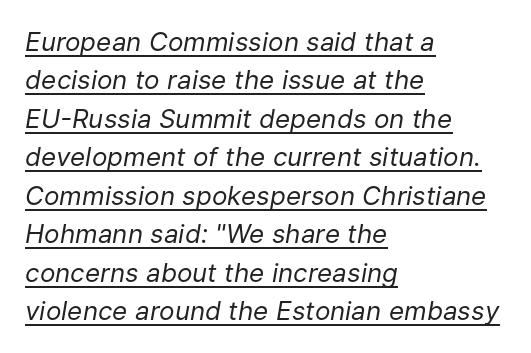
The image shows 26 px text type, italic (leaning right); set left-aligned, normal line spacing (1.48x), normal letter spacing, underlined.
